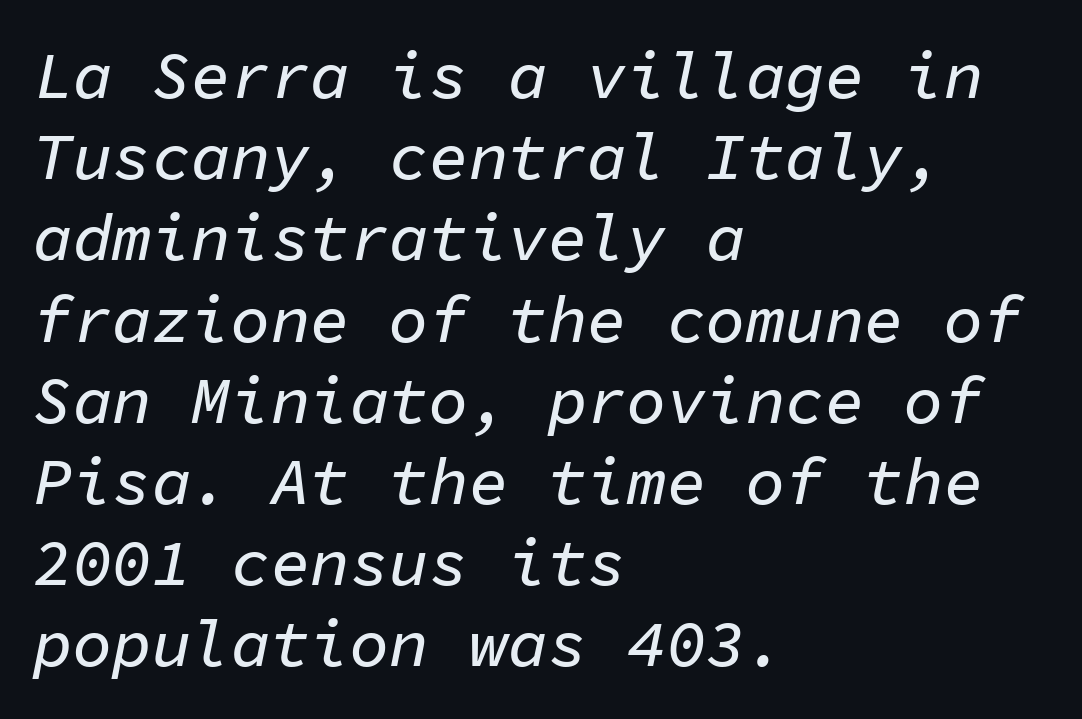
{"italic": "yes", "lean": "right", "slant_degrees": 11, "width": "normal", "stroke_contrast": "low", "x_height": "medium", "monospaced": "yes", "underline": "no", "align": "left", "line_spacing_ratio": 1.23, "letter_spacing": "normal", "letter_spacing_em": 0.0, "glyph_px": 66}
